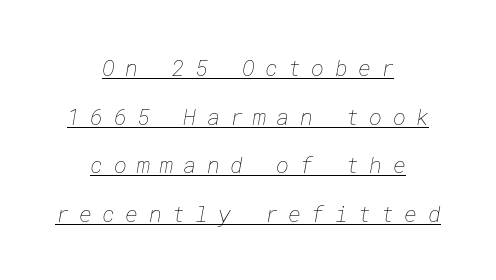
Q: Is the text bold? A: No.
Q: Is the text underlined? A: Yes.
Q: How is the paragraph aligned? A: Centered.
Q: Is the spacing between letters normal or unusually wide? A: Unusually wide.
Q: Is the spacing between lines tight, normal or loose? A: Loose.
